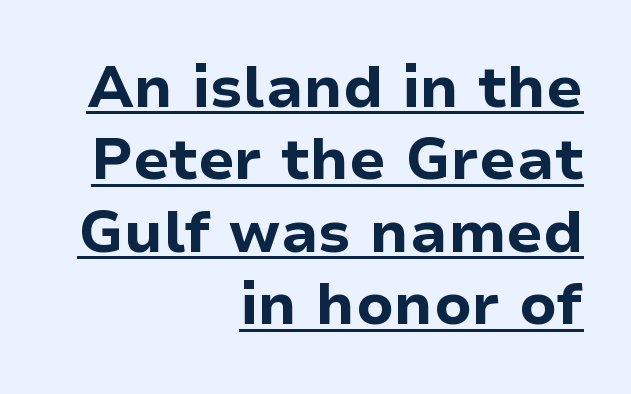
{"serif": "no", "italic": "no", "bold": "yes", "weight": "bold", "width": "normal", "stroke_contrast": "low", "x_height": "medium", "monospaced": "no", "underline": "yes", "align": "right", "line_spacing": "normal", "line_spacing_ratio": 1.25, "letter_spacing": "normal", "letter_spacing_em": 0.0, "glyph_px": 58}
